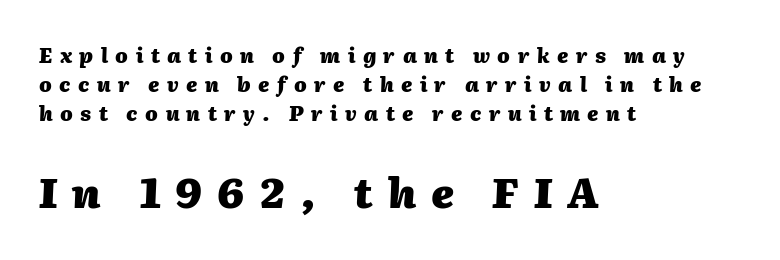
The image shows 41 px heavy type, italic (leaning right); set left-aligned, normal line spacing (1.45x), unusually wide letter spacing (+0.37 em), not underlined; the second (bottom) block is 2.05x larger; medium stroke contrast and a medium x-height.
